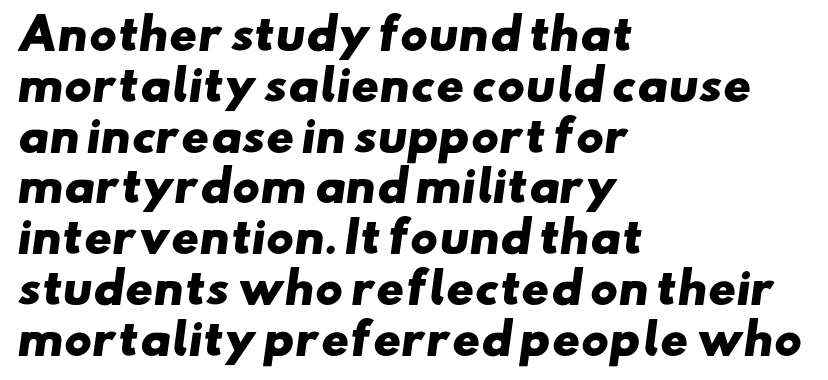
The sample has been set heavy, in full bold. Character widths vary here, with narrow letters taking less room than wide ones. Letterform terminals end flat and unadorned throughout the passage. Beneath every word, the page is bare. The typesetter chose a ragged-right arrangement here. Words appear dense and cohesive because spacing is normal.
